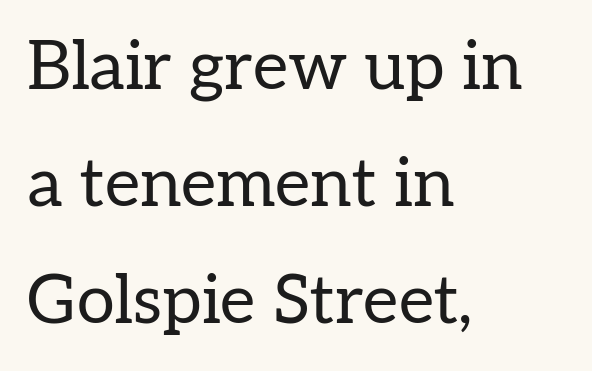
The image shows 68 px regular-weight serif type, upright; set left-aligned, line spacing 1.72x, normal letter spacing, not underlined; low stroke contrast and a medium x-height.
